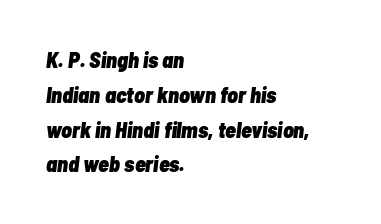
The image shows 22 px bold type, italic (leaning right); set left-aligned, normal line spacing (1.58x), normal letter spacing, not underlined.
